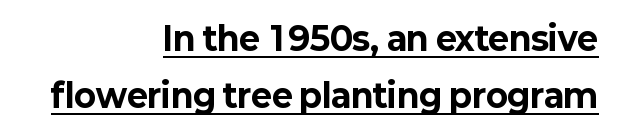
Tall strokes in this sample are plumb rather than angled. Does extra space separate the letters? No, they use regular spacing. If you drew a ruler down the right edge, every line would touch it. Typographically, this falls in the sans-serif category.
